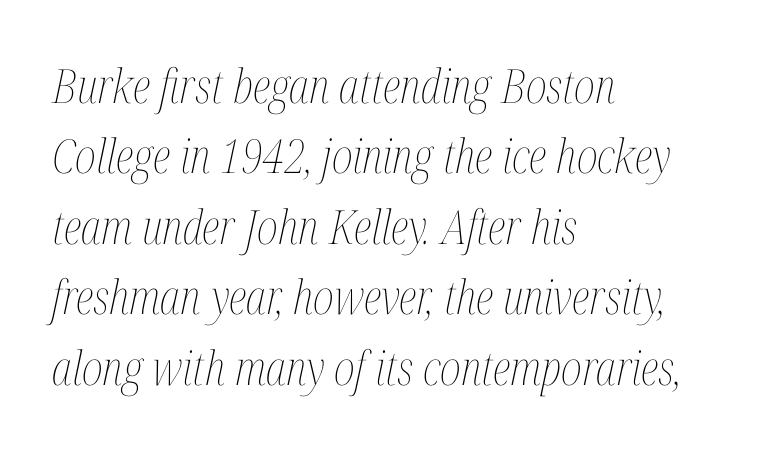
The typesetter chose a ragged-right arrangement here. You can tell it's italic because the verticals aren't actually vertical. Spacing verdict: proportional, widths tailored to each character. The passage shown is not bold in any degree. The passage shown has conventional tracking throughout.
